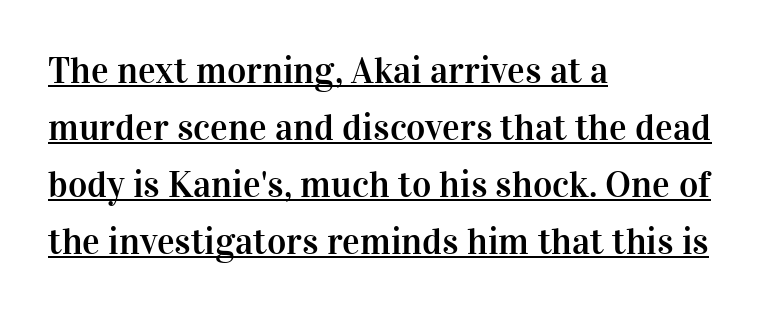
Q: Is the text italic (slanted)? A: No, it is upright.
Q: Is the typeface a serif or a sans-serif typeface? A: Serif.
Q: Is the text underlined? A: Yes.
Q: How is the paragraph aligned? A: Left-aligned.
Q: Is the spacing between letters normal or unusually wide? A: Normal.
Q: Is the spacing between lines tight, normal or loose? A: Normal.
Q: Width (condensed, normal, or wide)? A: Normal.
Q: Stroke contrast? A: High.
Q: x-height? A: Medium.
Q: Monospaced? A: No.
